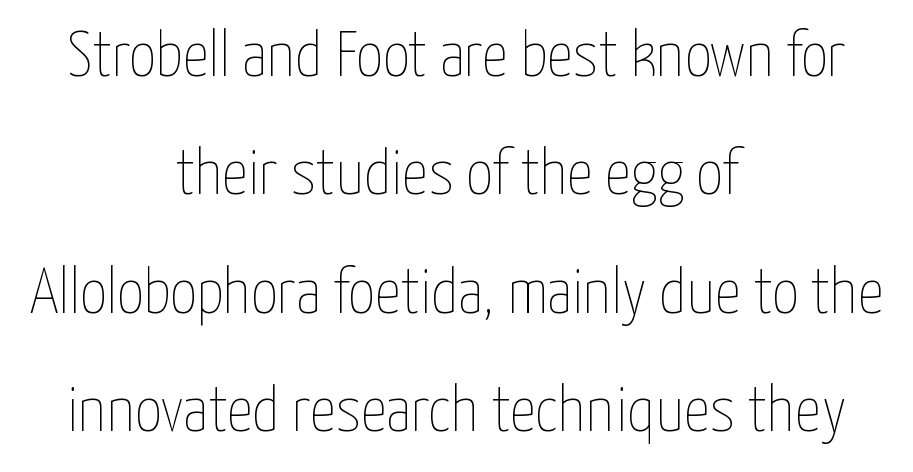
The image shows 65 px thin, condensed type, upright; set centered, line spacing 1.82x, normal letter spacing, not underlined; low stroke contrast and a medium x-height.
